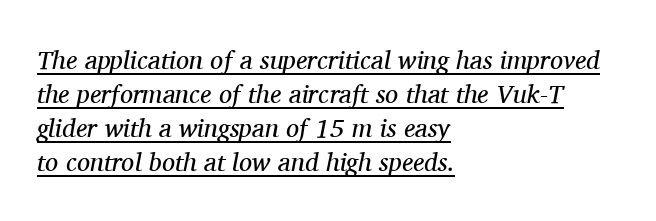
{"italic": "yes", "lean": "right", "slant_degrees": 11, "bold": "no", "underline": "yes", "align": "left", "line_spacing": "normal", "line_spacing_ratio": 1.31, "letter_spacing": "normal", "letter_spacing_em": 0.0, "glyph_px": 26}
